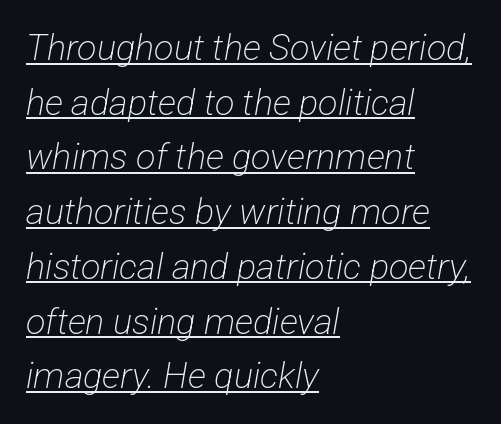
No heavy texture on the line: the type isn't bold. You could call the tracking neutral — neither tight nor loose. Letterform terminals end flat and unadorned throughout the passage. The rendering anchors every line to the left-hand side.
